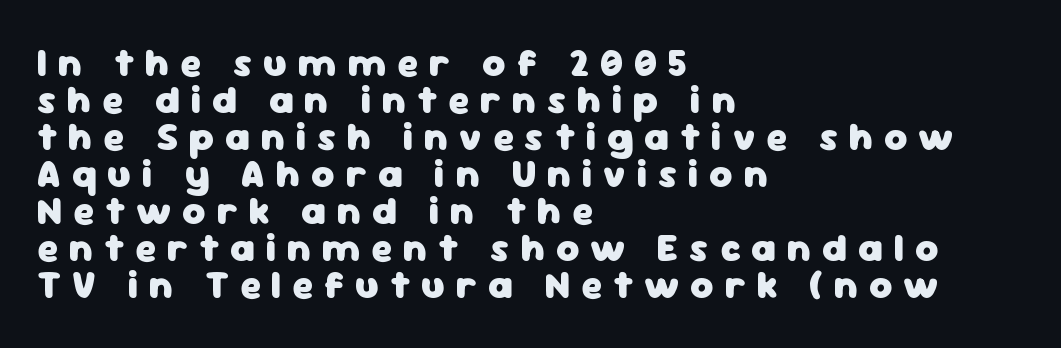
{"serif": "no", "italic": "no", "bold": "yes", "weight": "heavy", "width": "normal", "stroke_contrast": "low", "x_height": "medium", "monospaced": "no", "underline": "no", "align": "left", "line_spacing": "tight", "line_spacing_ratio": 0.95, "letter_spacing": "wide", "letter_spacing_em": 0.28, "glyph_px": 39}
